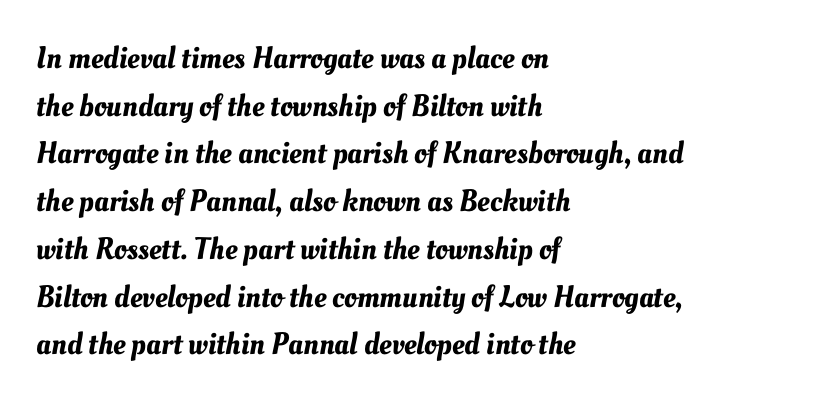
{"width": "normal", "stroke_contrast": "medium", "x_height": "small", "monospaced": "no", "underline": "no", "align": "left", "line_spacing": "normal", "line_spacing_ratio": 1.54, "letter_spacing": "normal", "letter_spacing_em": 0.0, "glyph_px": 31}
